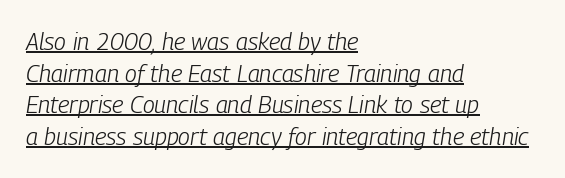
{"italic": "yes", "lean": "right", "slant_degrees": 9, "bold": "no", "underline": "yes", "align": "left", "line_spacing": "normal", "line_spacing_ratio": 1.32, "letter_spacing": "normal", "letter_spacing_em": 0.0, "glyph_px": 24}
